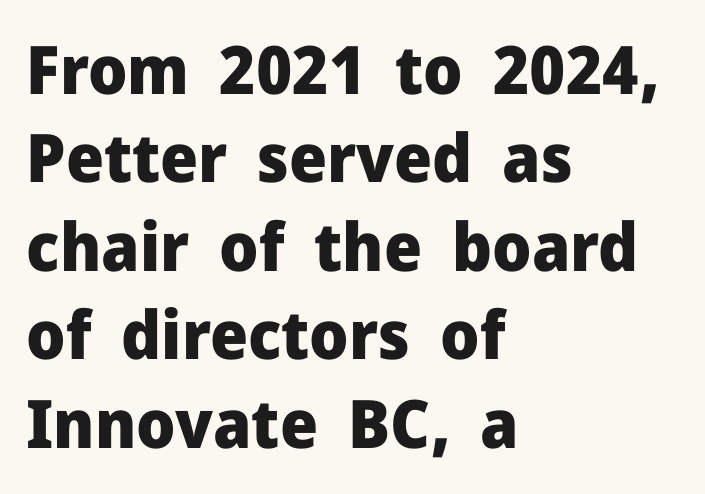
The image shows 67 px heavy sans-serif type, upright; set left-aligned, normal line spacing (1.32x), normal letter spacing, not underlined; low stroke contrast and a medium x-height.
